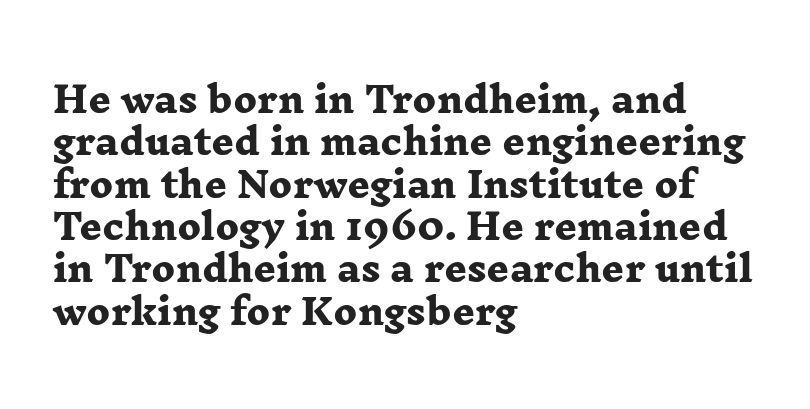
Q: Is the text bold? A: Yes.
Q: Is the typeface a serif or a sans-serif typeface? A: Serif.
Q: Is the text underlined? A: No.
Q: How is the paragraph aligned? A: Left-aligned.
Q: Is the spacing between letters normal or unusually wide? A: Normal.
Q: Width (condensed, normal, or wide)? A: Wide.
Q: Stroke contrast? A: Low.
Q: x-height? A: Medium.
Q: Monospaced? A: No.
